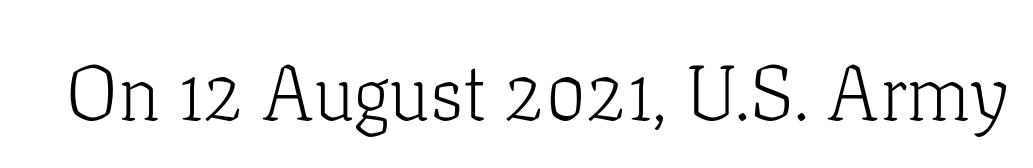
Designer's note — italics off, roman on. The letters advance in unequal steps, a hallmark of proportional type. The type family on display is of the serif kind. Compared with typical body copy, the letter spacing here is the same. Just letters on the line, the space beneath them empty. The passage shown is not bold in any degree.
